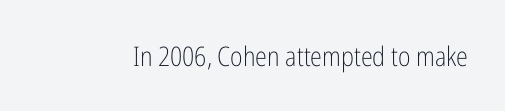
Q: Is the text bold? A: No.
Q: Is the text italic (slanted)? A: No, it is upright.
Q: Is the text underlined? A: No.
Q: Is the spacing between letters normal or unusually wide? A: Normal.
